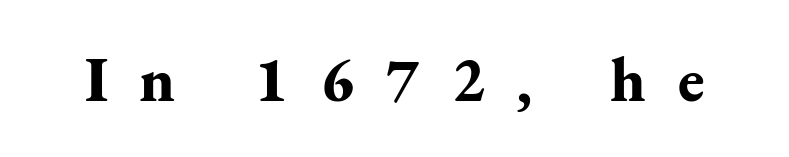
Nope, not italic — everything's standing straight. These lines are rendered in a variable-pitch font. Between one letter and the next there's a generous, obvious gap. The words here are not underlined. The typeface chosen for these lines features serifs.
